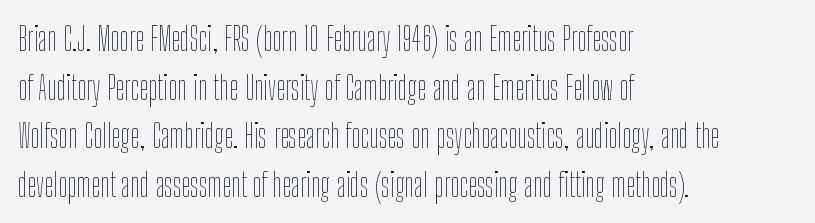
{"italic": "no", "bold": "no", "weight": "thin", "width": "condensed", "stroke_contrast": "low", "x_height": "medium", "monospaced": "no", "underline": "no", "align": "left", "line_spacing": "normal", "line_spacing_ratio": 1.47, "letter_spacing": "normal", "letter_spacing_em": 0.0, "glyph_px": 33}
